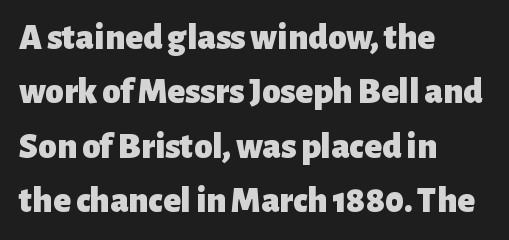
{"serif": "no", "italic": "no", "bold": "yes", "weight": "heavy", "width": "normal", "stroke_contrast": "low", "x_height": "medium", "monospaced": "no", "underline": "no", "align": "left", "line_spacing": "normal", "line_spacing_ratio": 1.47, "letter_spacing": "normal", "letter_spacing_em": 0.0, "glyph_px": 37}
